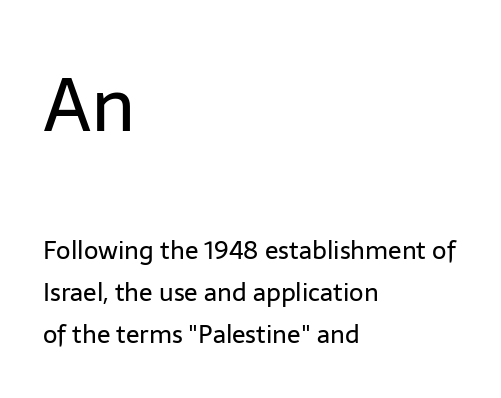
Regarding serifs, this sample does without them. A typesetter would call this zero additional tracking. Baseline-to-baseline distance is the conventional proportion of letter height. Size contrast runs from large at the top to small at the bottom. All the whitespace from short lines collects on the right. Is there any slant? The stems are plumb.
